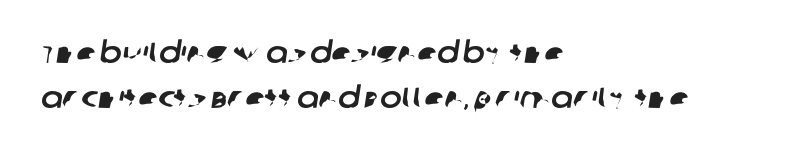
{"serif": "no", "width": "normal", "stroke_contrast": "low", "x_height": "large", "monospaced": "no", "underline": "no", "align": "left", "line_spacing": "normal", "line_spacing_ratio": 1.55, "letter_spacing": "normal", "letter_spacing_em": 0.0, "glyph_px": 29}
